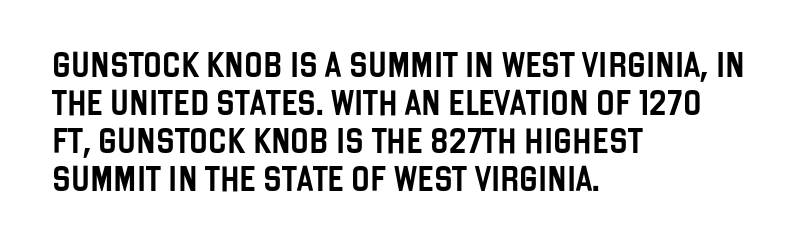
The image shows 25 px text type, upright; set left-aligned, normal line spacing (1.52x), normal letter spacing, not underlined.
